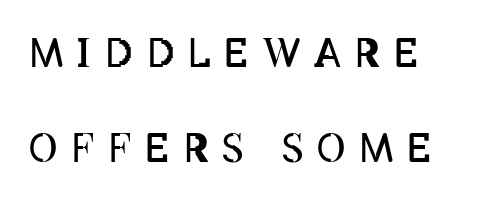
The image shows 39 px regular-weight, condensed type, upright; set loose line spacing (2.43x), unusually wide letter spacing (+0.36 em), not underlined; low stroke contrast and a large x-height.
